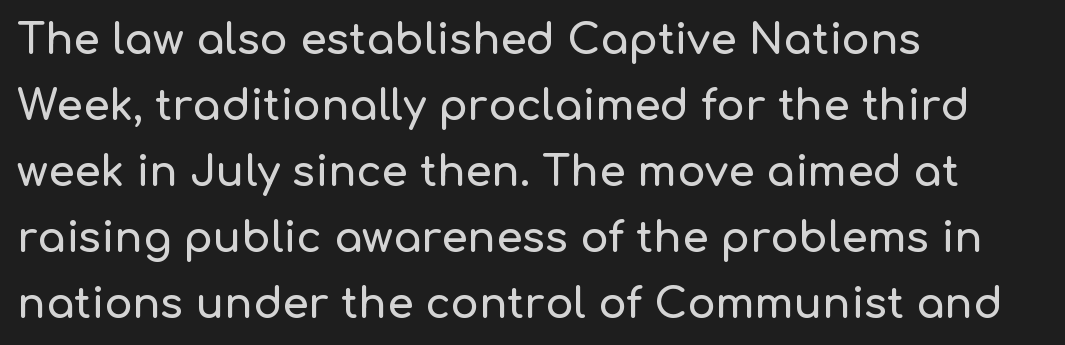
The image shows 42 px sans-serif type, upright; set left-aligned, normal line spacing (1.57x), normal letter spacing, not underlined; low stroke contrast and a medium x-height.
